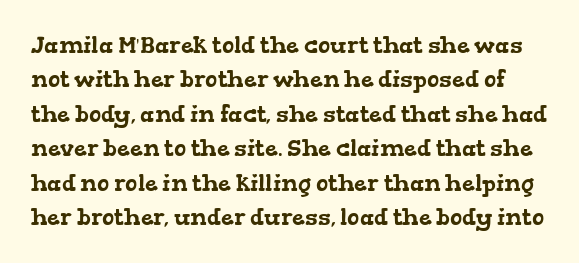
Q: Is the text underlined? A: No.
Q: Is the spacing between letters normal or unusually wide? A: Normal.
Q: Is the spacing between lines tight, normal or loose? A: Normal.
